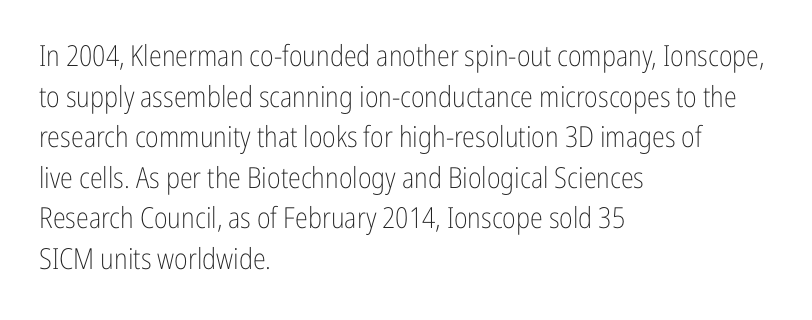
Q: Is the text bold? A: No.
Q: Is the text italic (slanted)? A: No, it is upright.
Q: Is the typeface a serif or a sans-serif typeface? A: Sans-serif.
Q: Is the text underlined? A: No.
Q: How is the paragraph aligned? A: Left-aligned.
Q: Is the spacing between letters normal or unusually wide? A: Normal.
Q: Is the spacing between lines tight, normal or loose? A: Normal.
Q: Width (condensed, normal, or wide)? A: Condensed.
Q: Stroke contrast? A: Low.
Q: x-height? A: Medium.
Q: Monospaced? A: No.
